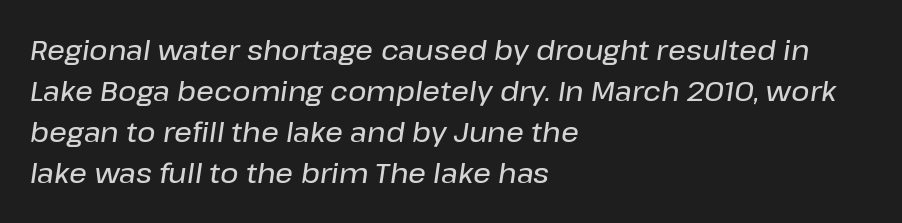
The image shows 28 px text type, italic (leaning right); set left-aligned, normal line spacing (1.47x), normal letter spacing, not underlined; low stroke contrast and a medium x-height.
